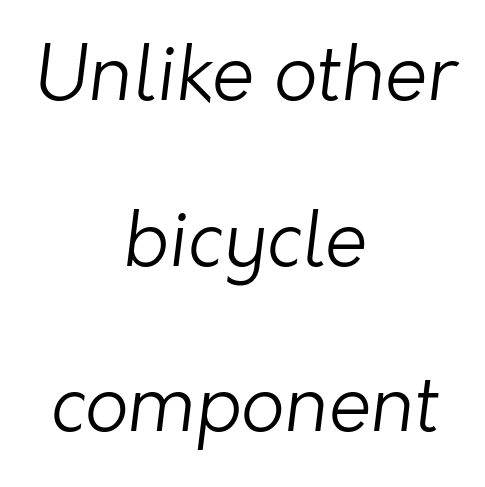
The image shows 76 px light sans-serif type; set centered, loose line spacing (2.18x), normal letter spacing, not underlined; low stroke contrast and a medium x-height.
